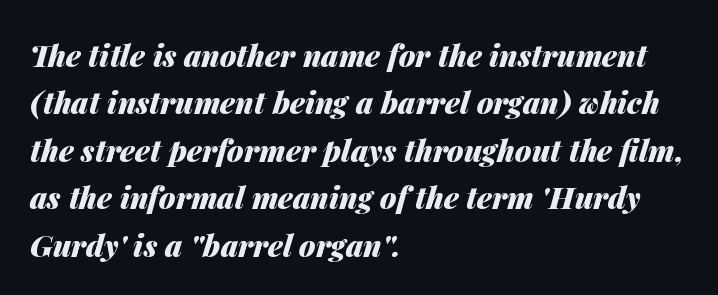
Q: Is the text bold? A: Yes.
Q: Is the text italic (slanted)? A: Yes, it leans right by about 14 degrees.
Q: Is the text underlined? A: No.
Q: How is the paragraph aligned? A: Left-aligned.
Q: Is the spacing between letters normal or unusually wide? A: Normal.
Q: Is the spacing between lines tight, normal or loose? A: Normal.
Q: Width (condensed, normal, or wide)? A: Normal.
Q: Stroke contrast? A: Medium.
Q: x-height? A: Medium.
Q: Monospaced? A: No.
